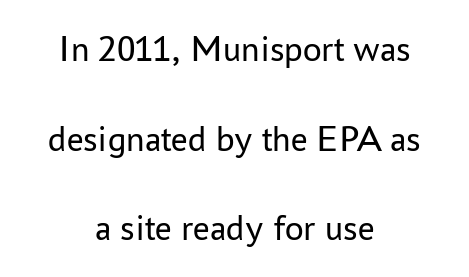
Q: Is the text bold? A: No.
Q: Is the text italic (slanted)? A: No, it is upright.
Q: Is the typeface a serif or a sans-serif typeface? A: Sans-serif.
Q: Is the text underlined? A: No.
Q: How is the paragraph aligned? A: Centered.
Q: Is the spacing between letters normal or unusually wide? A: Normal.
Q: Is the spacing between lines tight, normal or loose? A: Loose.
Q: Width (condensed, normal, or wide)? A: Normal.
Q: Stroke contrast? A: Low.
Q: x-height? A: Medium.
Q: Monospaced? A: No.
